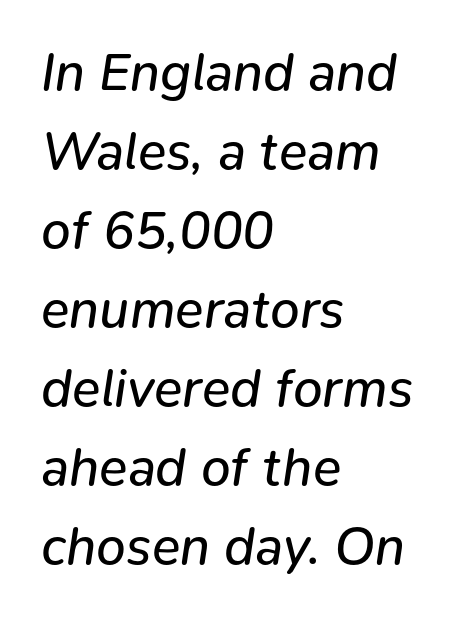
{"italic": "yes", "lean": "right", "slant_degrees": 9, "bold": "no", "weight": "regular", "width": "normal", "stroke_contrast": "low", "x_height": "medium", "monospaced": "no", "underline": "no", "align": "left", "line_spacing": "normal", "line_spacing_ratio": 1.49, "letter_spacing": "normal", "letter_spacing_em": 0.0, "glyph_px": 53}
